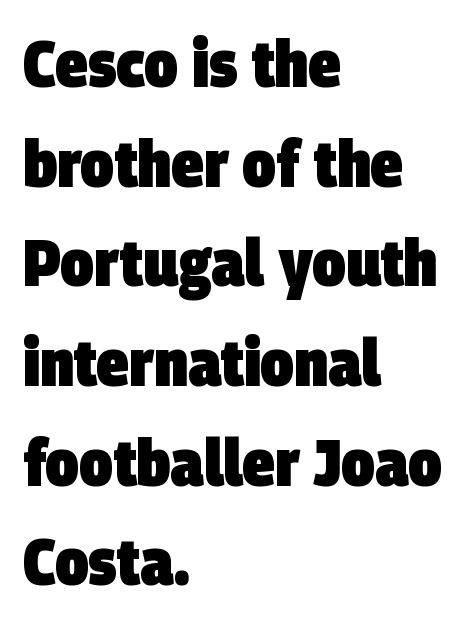
Each new line begins a customary step beneath the previous one. These lines carry a lot of weight — the face is fully bold. In CSS terms this would be text-align: left. The passage shown is typed in a proportional face where columns would drift. The type family on display is of the sans-serif kind.
